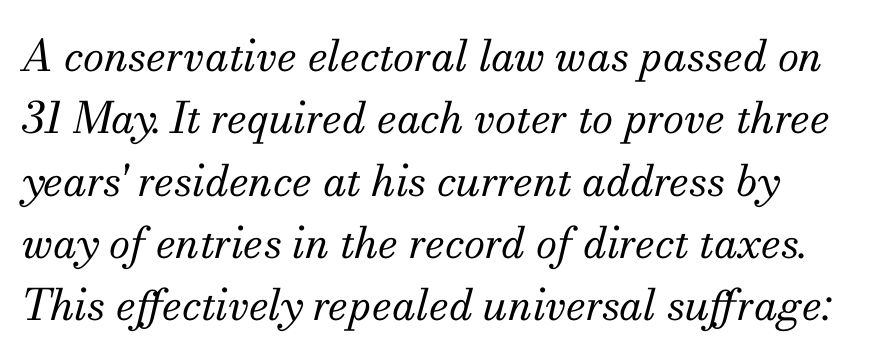
{"serif": "yes", "italic": "yes", "lean": "right", "slant_degrees": 13, "bold": "no", "weight": "regular", "width": "normal", "stroke_contrast": "medium", "x_height": "small", "monospaced": "no", "underline": "no", "line_spacing": "normal", "line_spacing_ratio": 1.45, "letter_spacing": "normal", "letter_spacing_em": 0.0, "glyph_px": 43}
